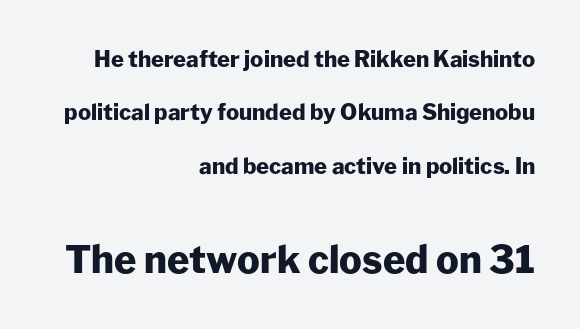
Q: Is the text bold? A: Yes.
Q: Is the text italic (slanted)? A: No, it is upright.
Q: Is the typeface a serif or a sans-serif typeface? A: Sans-serif.
Q: Is the text underlined? A: No.
Q: How is the paragraph aligned? A: Right-aligned.
Q: Is the spacing between letters normal or unusually wide? A: Normal.
Q: Is the spacing between lines tight, normal or loose? A: Loose.
Q: Which block of text is set in a larger size, the first (top) or the second (bottom)? A: The second (bottom) one.
Q: Width (condensed, normal, or wide)? A: Normal.
Q: Stroke contrast? A: Low.
Q: x-height? A: Medium.
Q: Monospaced? A: No.
